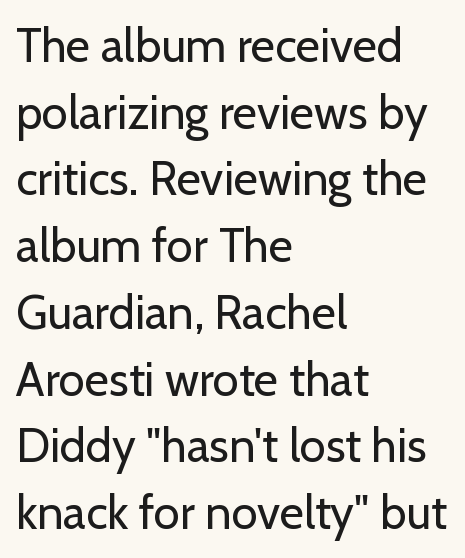
{"serif": "no", "italic": "no", "bold": "no", "weight": "regular", "width": "normal", "stroke_contrast": "low", "x_height": "medium", "monospaced": "no", "underline": "no", "align": "left", "line_spacing": "normal", "line_spacing_ratio": 1.42, "letter_spacing": "normal", "letter_spacing_em": 0.0, "glyph_px": 47}
